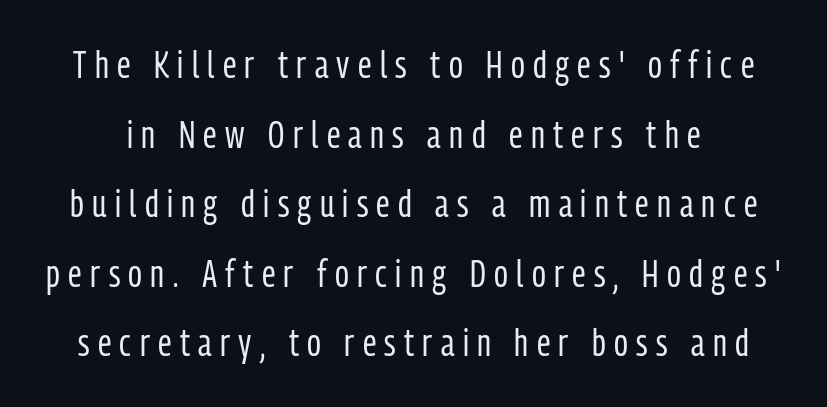
Q: Is the text bold? A: No.
Q: Is the text italic (slanted)? A: No, it is upright.
Q: Is the typeface a serif or a sans-serif typeface? A: Sans-serif.
Q: Is the text underlined? A: No.
Q: Is the spacing between letters normal or unusually wide? A: Unusually wide.
Q: Width (condensed, normal, or wide)? A: Condensed.
Q: Stroke contrast? A: Low.
Q: x-height? A: Medium.
Q: Monospaced? A: No.
